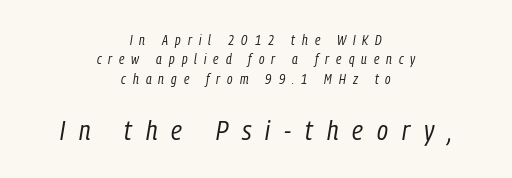
The foot of each line stays bare and open. You get the small type first, then a jump to larger type. These lines sit exactly where default settings would place them. Vertical stems look standard width or narrower in stroke. How are the letters spaced? Widely, with obvious added tracking.
